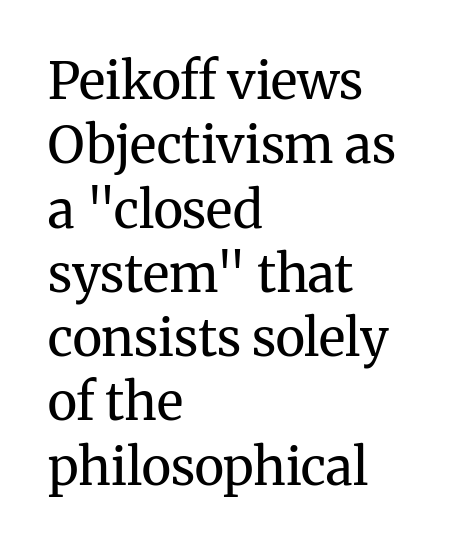
{"serif": "yes", "italic": "no", "bold": "no", "weight": "regular", "width": "normal", "stroke_contrast": "medium", "x_height": "medium", "monospaced": "no", "underline": "no", "align": "left", "line_spacing": "normal", "line_spacing_ratio": 1.26, "letter_spacing": "normal", "letter_spacing_em": 0.0, "glyph_px": 51}
